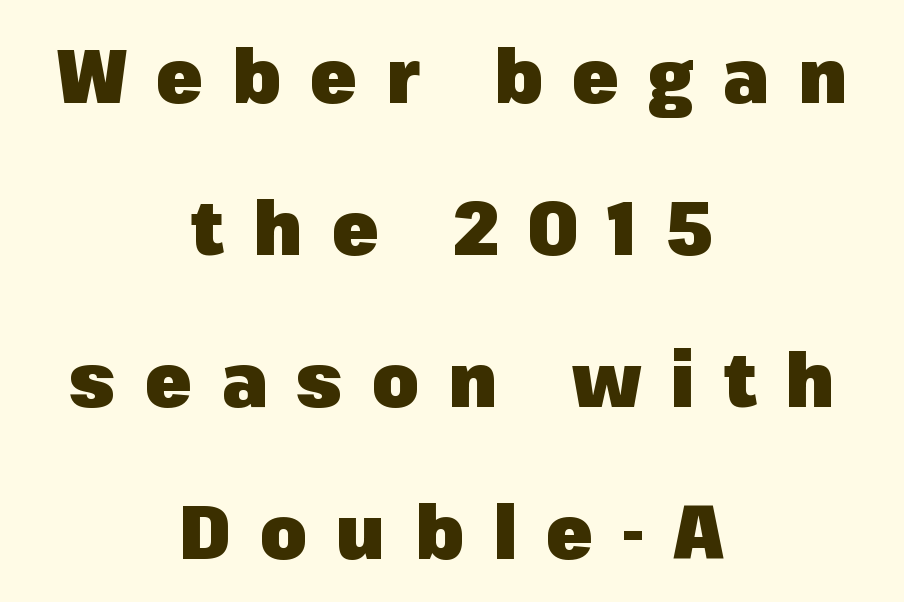
Q: Is the text bold? A: Yes.
Q: Is the text italic (slanted)? A: No, it is upright.
Q: Is the typeface a serif or a sans-serif typeface? A: Sans-serif.
Q: Is the text underlined? A: No.
Q: How is the paragraph aligned? A: Centered.
Q: Is the spacing between letters normal or unusually wide? A: Unusually wide.
Q: Is the spacing between lines tight, normal or loose? A: Loose.
Q: Width (condensed, normal, or wide)? A: Normal.
Q: Stroke contrast? A: Low.
Q: x-height? A: Medium.
Q: Monospaced? A: No.
